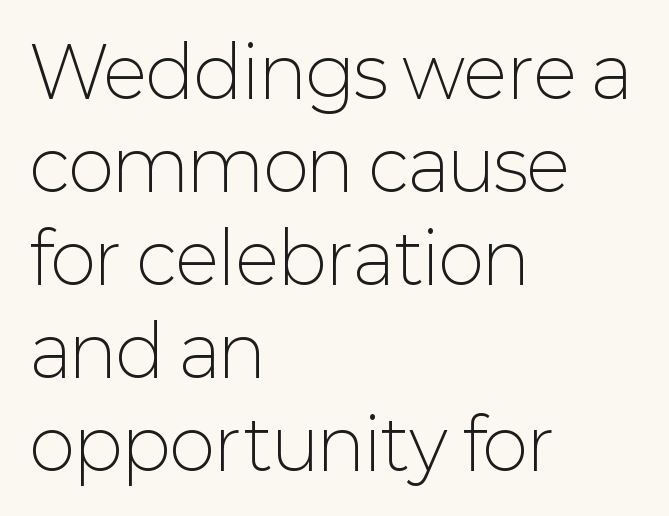
Q: Is the text bold? A: No.
Q: Is the text italic (slanted)? A: No, it is upright.
Q: Is the typeface a serif or a sans-serif typeface? A: Sans-serif.
Q: Is the text underlined? A: No.
Q: How is the paragraph aligned? A: Left-aligned.
Q: Is the spacing between letters normal or unusually wide? A: Normal.
Q: Is the spacing between lines tight, normal or loose? A: Normal.
Q: Width (condensed, normal, or wide)? A: Normal.
Q: Stroke contrast? A: Low.
Q: x-height? A: Medium.
Q: Monospaced? A: No.
